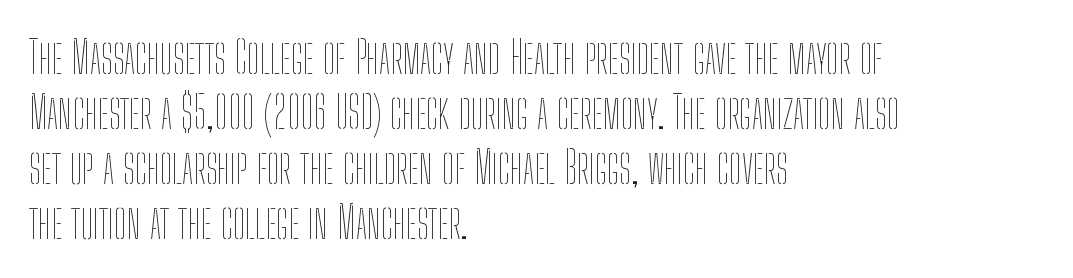
Q: Is the text bold? A: No.
Q: Is the text italic (slanted)? A: No, it is upright.
Q: Is the text underlined? A: No.
Q: How is the paragraph aligned? A: Left-aligned.
Q: Is the spacing between letters normal or unusually wide? A: Normal.
Q: Width (condensed, normal, or wide)? A: Condensed.
Q: Stroke contrast? A: Low.
Q: x-height? A: Medium.
Q: Monospaced? A: No.
